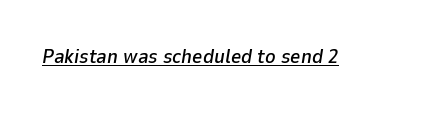
Q: Is the text italic (slanted)? A: Yes, it leans right by about 9 degrees.
Q: Is the text underlined? A: Yes.
Q: Is the spacing between letters normal or unusually wide? A: Normal.
